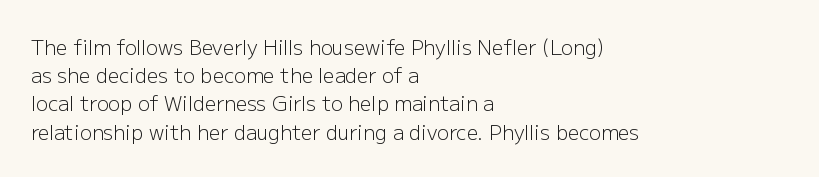
Nobody drew a line under any word here. When letters stand straight like this, we call the style roman or upright. The lines sit at an ordinary, default distance from one another. Summary of weight: not heavy and not bold.
